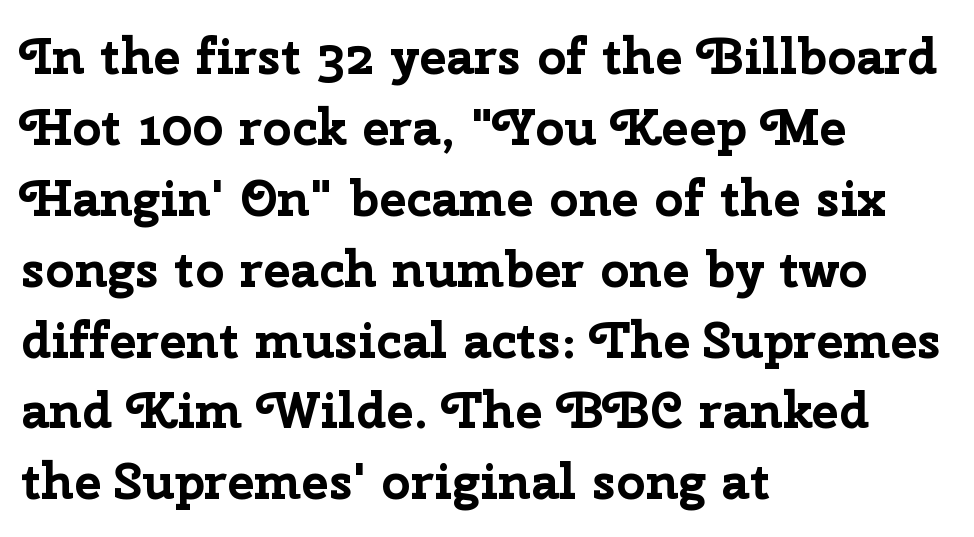
Italic: no, the glyphs are upright roman. Quick note: underline off. This rendering uses left alignment, leaving the right contour irregular. The line-height multiplier appears to be the usual default. The designer went with a sans here, leaving each stem footless.
